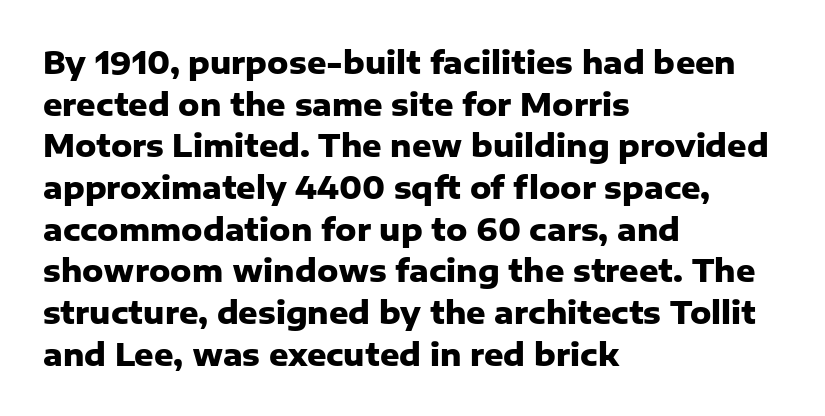
Typographically, this falls in the sans-serif category. Note the varied advance widths — an 'i' is clearly narrower than an 'm'. The setting favours the left margin, as ordinary paragraphs usually do. Glyph-to-glyph distance matches everyday printed text. The axis of the letterforms is exactly vertical. The passage shown is emphatically bold.
